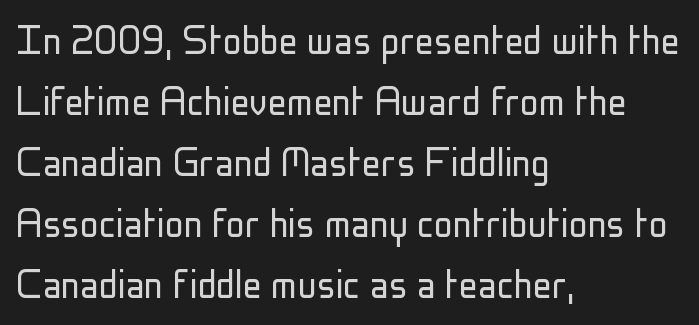
{"serif": "no", "italic": "no", "bold": "no", "weight": "light", "width": "condensed", "stroke_contrast": "low", "x_height": "medium", "monospaced": "no", "underline": "no", "align": "left", "line_spacing": "normal", "line_spacing_ratio": 1.3, "letter_spacing": "normal", "letter_spacing_em": 0.0, "glyph_px": 47}
